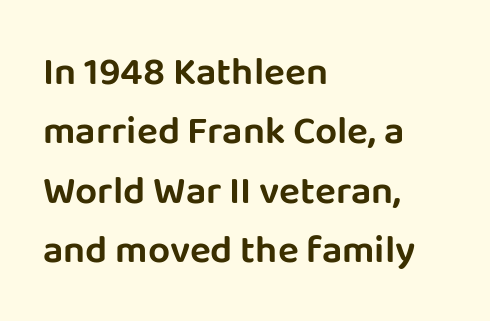
The image shows 39 px sans-serif type, upright; set left-aligned, normal line spacing (1.52x), normal letter spacing, not underlined; low stroke contrast and a large x-height.
